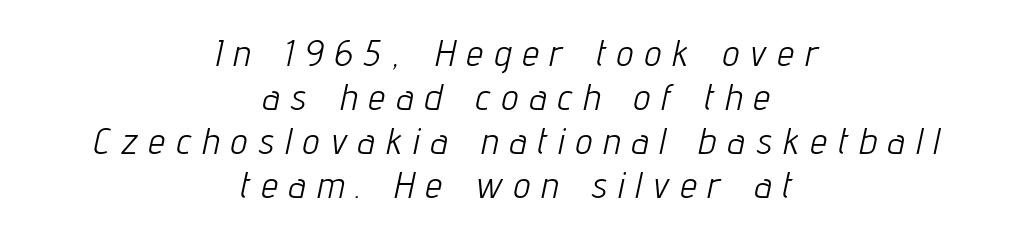
{"italic": "yes", "lean": "right", "slant_degrees": 12, "bold": "no", "weight": "light", "width": "condensed", "stroke_contrast": "low", "x_height": "medium", "monospaced": "no", "underline": "no", "align": "center", "line_spacing_ratio": 1.19, "letter_spacing": "wide", "letter_spacing_em": 0.32, "glyph_px": 37}
